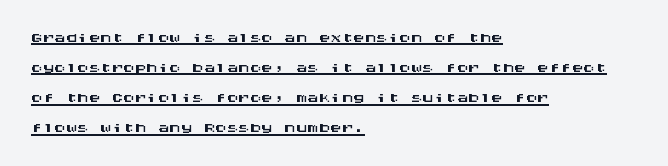
{"italic": "no", "underline": "yes", "align": "left", "line_spacing": "normal", "line_spacing_ratio": 1.31, "letter_spacing": "normal", "letter_spacing_em": 0.0, "glyph_px": 23}
